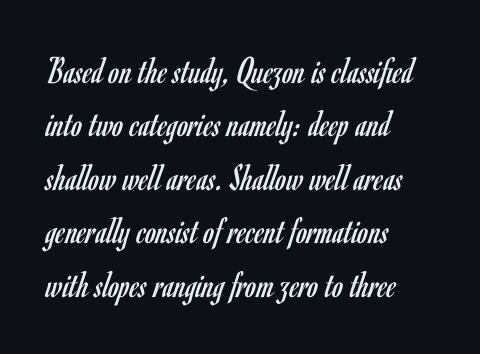
{"serif": "no", "bold": "no", "weight": "regular", "width": "condensed", "stroke_contrast": "low", "x_height": "small", "monospaced": "no", "underline": "no", "align": "left", "line_spacing": "normal", "line_spacing_ratio": 1.37, "letter_spacing": "normal", "letter_spacing_em": 0.0, "glyph_px": 39}
